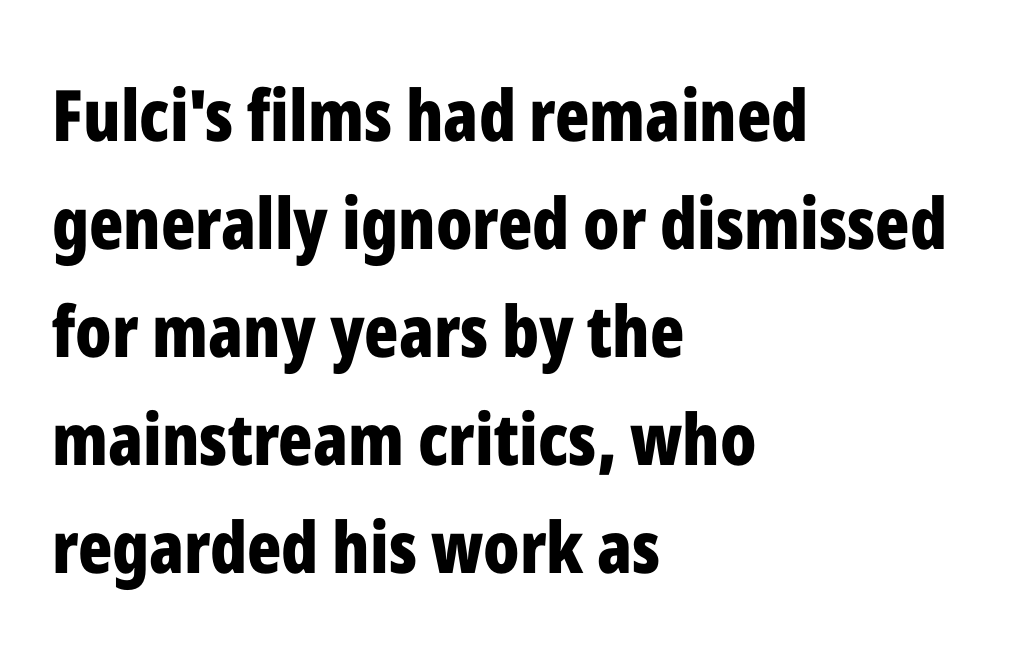
Q: Is the text bold? A: Yes.
Q: Is the text italic (slanted)? A: No, it is upright.
Q: Is the typeface a serif or a sans-serif typeface? A: Sans-serif.
Q: Is the text underlined? A: No.
Q: How is the paragraph aligned? A: Left-aligned.
Q: Is the spacing between letters normal or unusually wide? A: Normal.
Q: Is the spacing between lines tight, normal or loose? A: Normal.
Q: Width (condensed, normal, or wide)? A: Condensed.
Q: Stroke contrast? A: Low.
Q: x-height? A: Medium.
Q: Monospaced? A: No.
